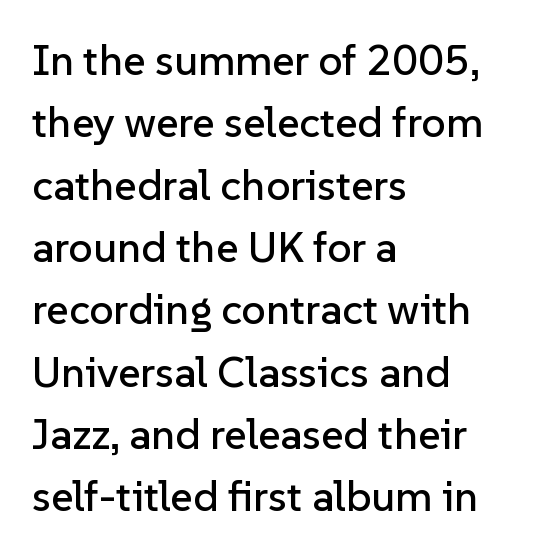
Summary of vertical rhythm: regular, with standard interline spacing. Characters remain perfectly vertical along every line. You could not count columns in this text — the font is proportionally spaced. Look at the tracking — it's just the regular setting, nothing added. Descenders are the only things crossing below the line. The paragraph has a hard left edge and a soft right edge.
